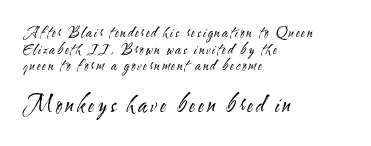
The image shows 22 px text type; set left-aligned, line spacing 1.18x, not underlined; the second (bottom) block is 1.57x larger.
